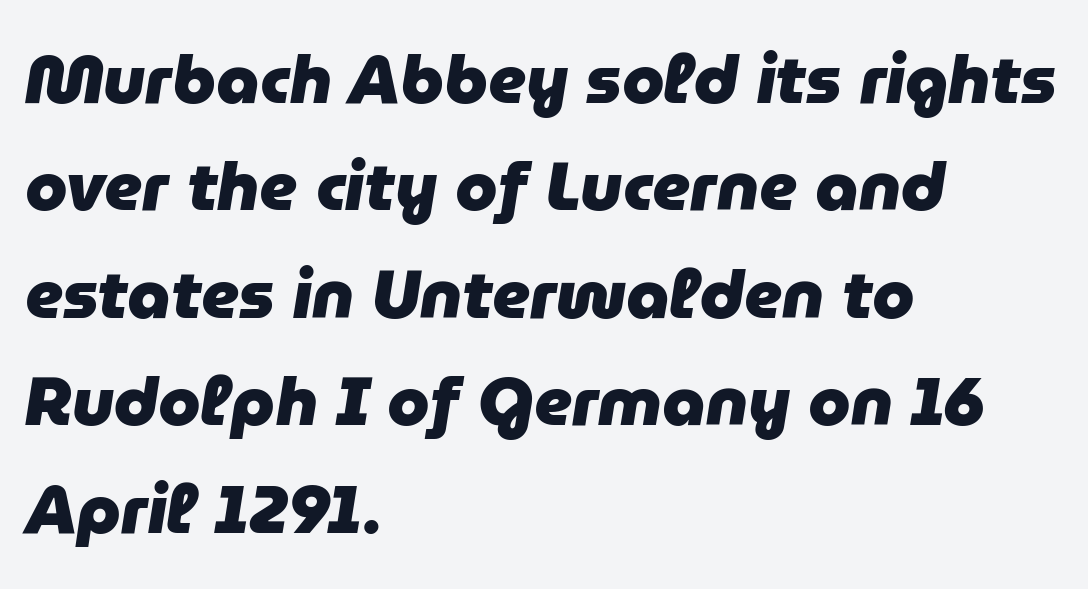
Its strokes are broad and dark, the hallmark of bold type. Designer's note — italics engaged. Students, observe: this is what conventionally led text looks like. Does extra space separate the letters? No, they use regular spacing. A classic flush-left, rag-right setting is used for this passage. Proportional: the letters do not fall into vertical columns.
